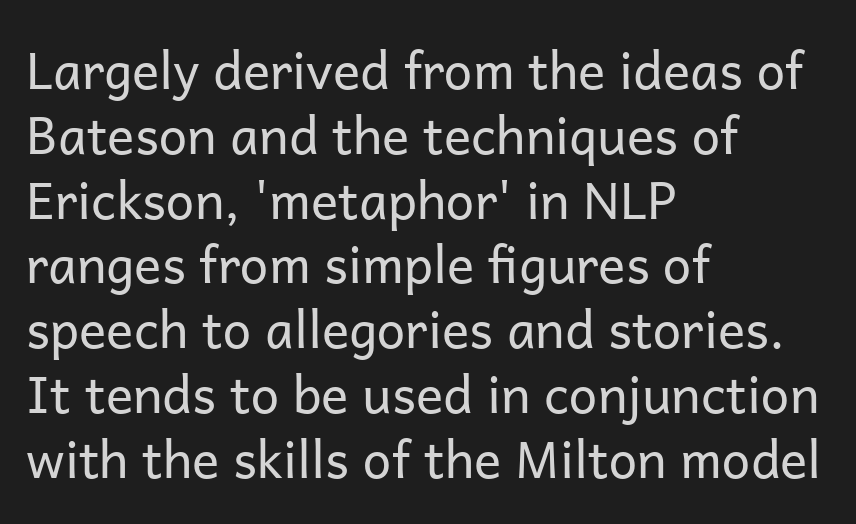
{"serif": "no", "italic": "no", "bold": "no", "weight": "regular", "width": "normal", "stroke_contrast": "low", "x_height": "medium", "monospaced": "no", "underline": "no", "align": "left", "line_spacing": "normal", "line_spacing_ratio": 1.27, "letter_spacing": "normal", "letter_spacing_em": 0.0, "glyph_px": 51}
